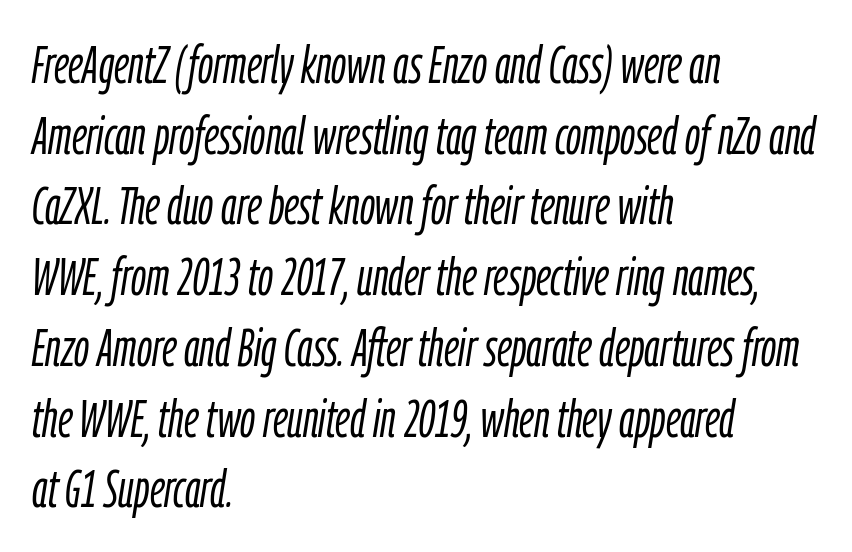
{"italic": "yes", "lean": "right", "slant_degrees": 9, "bold": "no", "weight": "light", "width": "condensed", "stroke_contrast": "low", "x_height": "medium", "monospaced": "no", "underline": "no", "align": "left", "line_spacing": "normal", "line_spacing_ratio": 1.36, "letter_spacing": "normal", "letter_spacing_em": 0.0, "glyph_px": 52}
